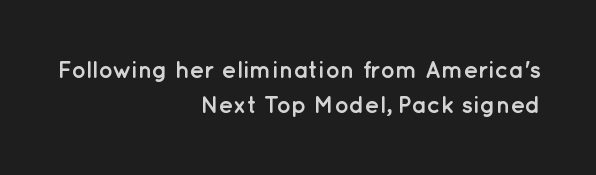
Q: Is the text bold? A: Yes.
Q: Is the text italic (slanted)? A: No, it is upright.
Q: Is the text underlined? A: No.
Q: How is the paragraph aligned? A: Right-aligned.
Q: Is the spacing between letters normal or unusually wide? A: Normal.
Q: Is the spacing between lines tight, normal or loose? A: Normal.
